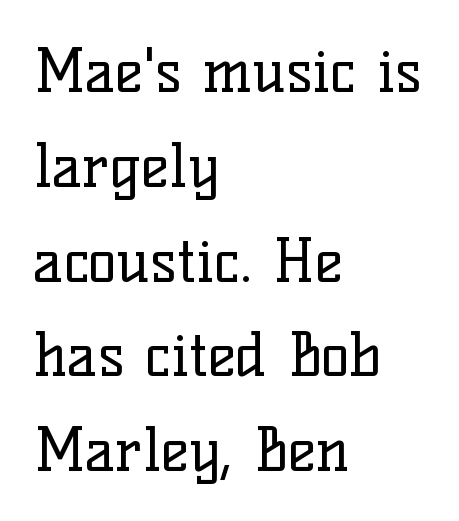
{"serif": "yes", "italic": "no", "bold": "no", "weight": "regular", "width": "normal", "stroke_contrast": "low", "x_height": "medium", "monospaced": "no", "underline": "no", "align": "left", "line_spacing": "normal", "line_spacing_ratio": 1.58, "letter_spacing": "normal", "letter_spacing_em": 0.0, "glyph_px": 60}
